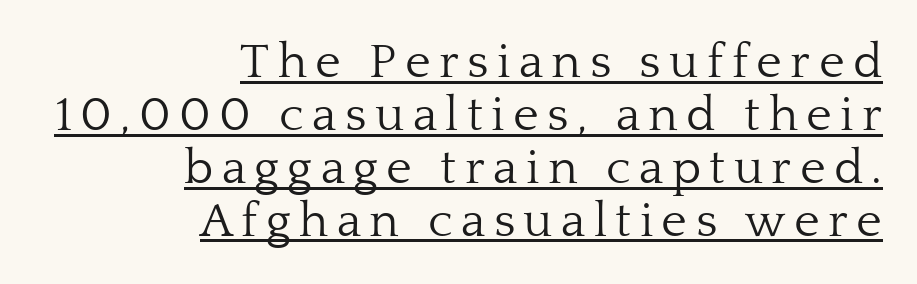
Q: Is the text bold? A: No.
Q: Is the text italic (slanted)? A: No, it is upright.
Q: Is the typeface a serif or a sans-serif typeface? A: Serif.
Q: Is the text underlined? A: Yes.
Q: How is the paragraph aligned? A: Right-aligned.
Q: Is the spacing between lines tight, normal or loose? A: Tight.
Q: Width (condensed, normal, or wide)? A: Normal.
Q: Stroke contrast? A: Low.
Q: x-height? A: Medium.
Q: Monospaced? A: No.
